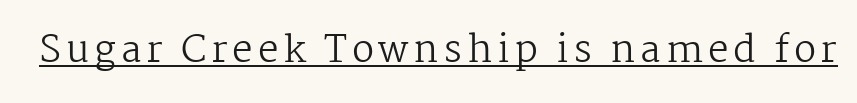
The image shows 37 px regular-weight serif type, upright; set underlined; medium stroke contrast and a medium x-height.
